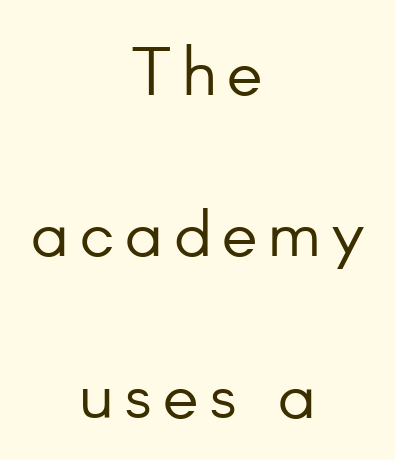
The image shows 67 px light sans-serif type, upright; set centered, loose line spacing (2.41x), not underlined; low stroke contrast and a small x-height.
